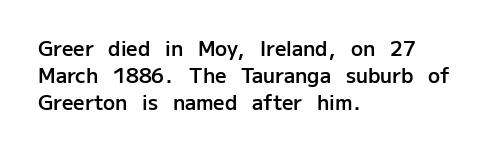
{"italic": "no", "bold": "semi", "underline": "no", "align": "left", "line_spacing": "normal", "line_spacing_ratio": 1.36, "letter_spacing": "normal", "letter_spacing_em": 0.0, "glyph_px": 20}
